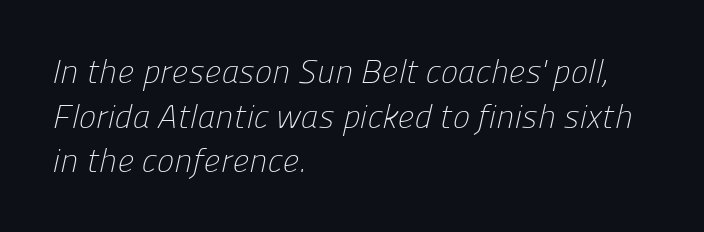
{"serif": "no", "bold": "no", "weight": "light", "width": "normal", "stroke_contrast": "low", "x_height": "medium", "monospaced": "no", "underline": "no", "align": "left", "line_spacing": "normal", "line_spacing_ratio": 1.35, "letter_spacing": "normal", "letter_spacing_em": 0.0, "glyph_px": 33}
